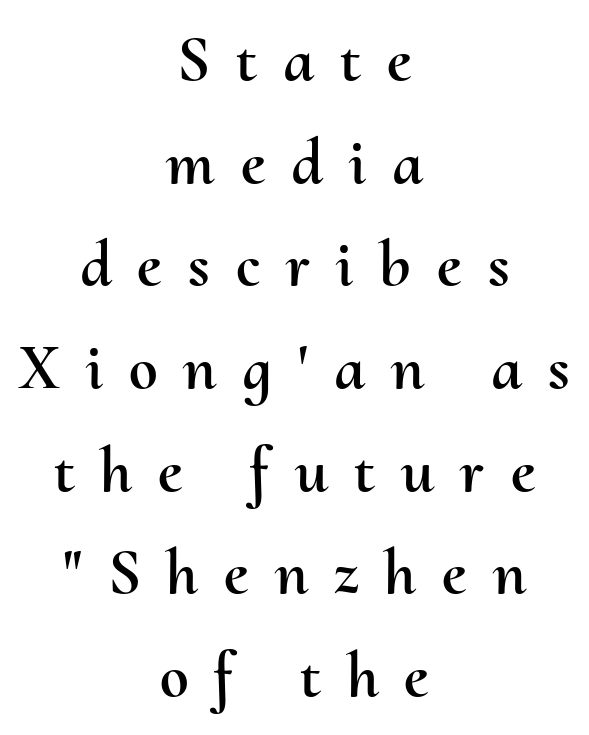
Q: Is the text italic (slanted)? A: No, it is upright.
Q: Is the text underlined? A: No.
Q: How is the paragraph aligned? A: Centered.
Q: Is the spacing between letters normal or unusually wide? A: Unusually wide.
Q: Is the spacing between lines tight, normal or loose? A: Normal.
Q: Width (condensed, normal, or wide)? A: Normal.
Q: Stroke contrast? A: Medium.
Q: x-height? A: Small.
Q: Monospaced? A: No.
